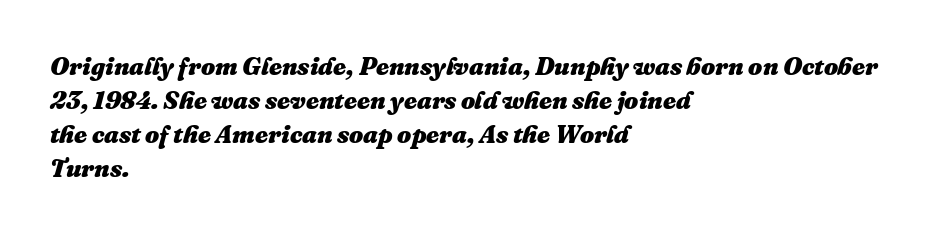
Compared with typical body copy, the letter spacing here is the same. A classic flush-left, rag-right setting is used for this passage. Check the space under the baseline: it is left empty. Designer's note — italics engaged.
